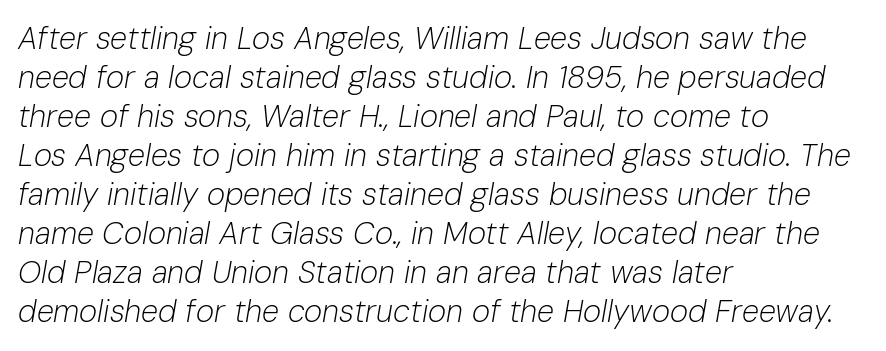
The ragged edge is on the right, which tells us the setting is flush left. Proportional: the letters do not fall into vertical columns. Italic? Definitely — the glyphs are oblique. Caption: standard tracking, unaltered.
